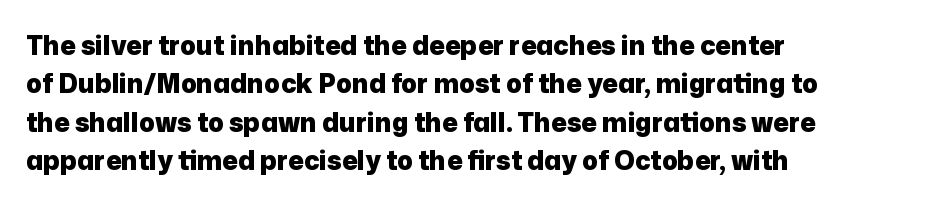
A typesetter would mark this as roman, not italic. Rule under the text: the space is simply empty. Layout note: lines flush left. The designer left line spacing at the default. What weight is shown? A full bold with thick strokes. This sample uses plain, unmodified letter spacing.
